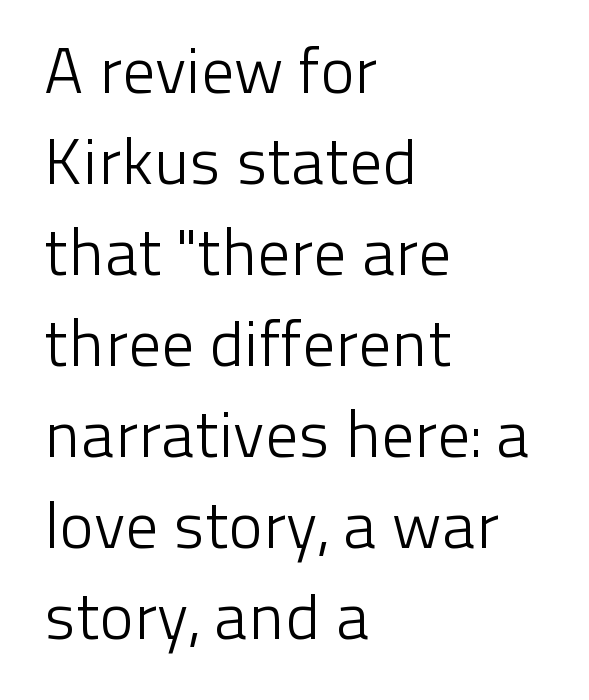
Q: Is the text bold? A: No.
Q: Is the text italic (slanted)? A: No, it is upright.
Q: Is the typeface a serif or a sans-serif typeface? A: Sans-serif.
Q: Is the text underlined? A: No.
Q: How is the paragraph aligned? A: Left-aligned.
Q: Is the spacing between letters normal or unusually wide? A: Normal.
Q: Is the spacing between lines tight, normal or loose? A: Normal.
Q: Width (condensed, normal, or wide)? A: Normal.
Q: Stroke contrast? A: Low.
Q: x-height? A: Medium.
Q: Monospaced? A: No.
